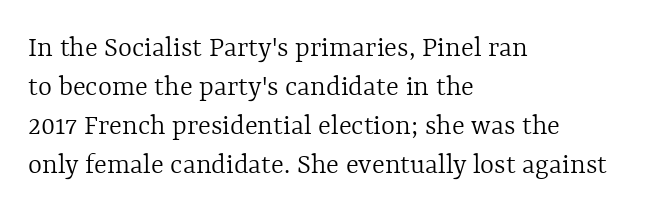
The vertical gap from one line to the next is medium. The rendering uses natural spacing where letterforms have individual widths. Clear beneath every line of the passage. Default kerning and tracking; the words read as compact shapes. It's the straight-up-and-down kind of type.
